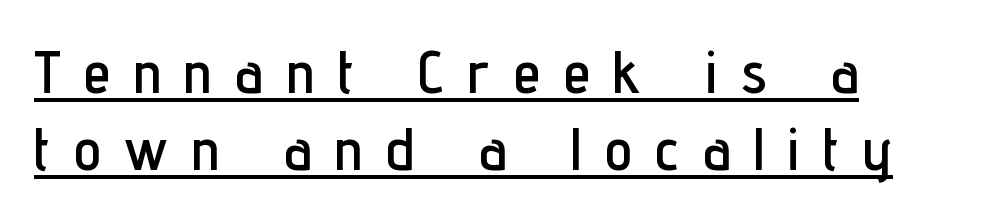
Q: Is the text italic (slanted)? A: No, it is upright.
Q: Is the typeface a serif or a sans-serif typeface? A: Sans-serif.
Q: Is the text underlined? A: Yes.
Q: How is the paragraph aligned? A: Left-aligned.
Q: Is the spacing between letters normal or unusually wide? A: Unusually wide.
Q: Is the spacing between lines tight, normal or loose? A: Normal.
Q: Width (condensed, normal, or wide)? A: Condensed.
Q: Stroke contrast? A: Low.
Q: x-height? A: Medium.
Q: Monospaced? A: No.
